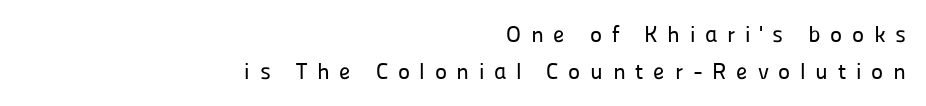
Every character sits straight up, as roman type does. A flush-right, rag-left setting is used for this passage. A bare baseline throughout the passage. Vertical spacing — default.
